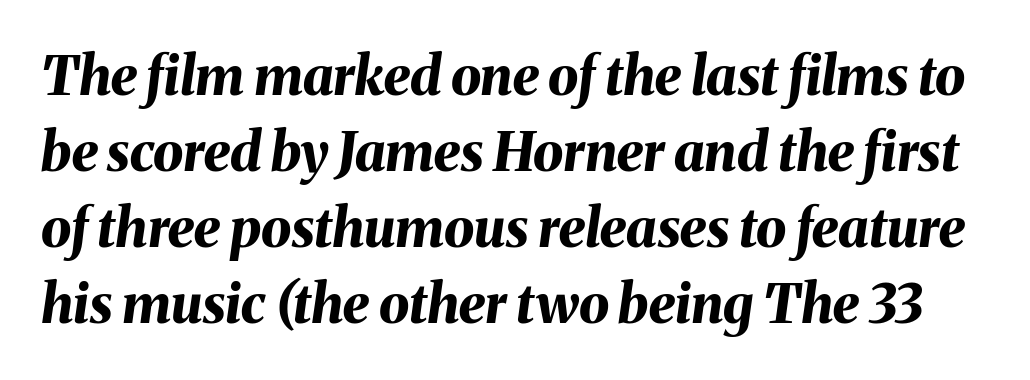
Students, note that the glyphs here touch the page at normal intervals. How would I describe the line gaps? Plain and ordinary. Proportional: the letters do not fall into vertical columns. The face used here has the dense, thick strokes of a bold. The text carries the slant typical of an italic or oblique font. Check the space under the baseline: it is left empty.
